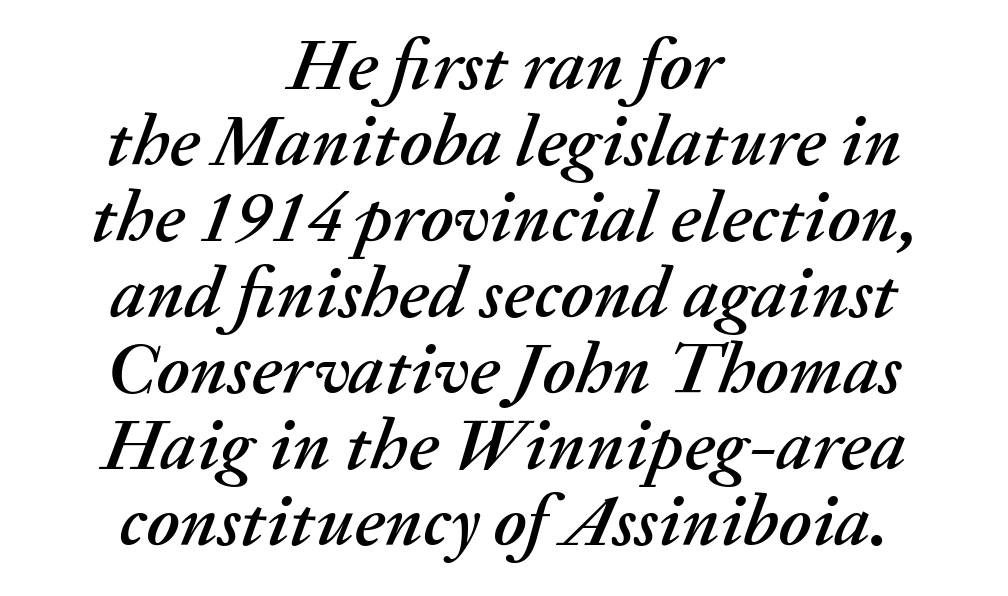
Closely set lines give the paragraph a compact silhouette. Beneath every word, the page is bare. The glyphs look as if they've been sheared to an angle. A typesetter would call this zero additional tracking. Is this a fixed-width face? No — the glyphs have proportional, varying widths. In CSS terms this would be text-align: center.
